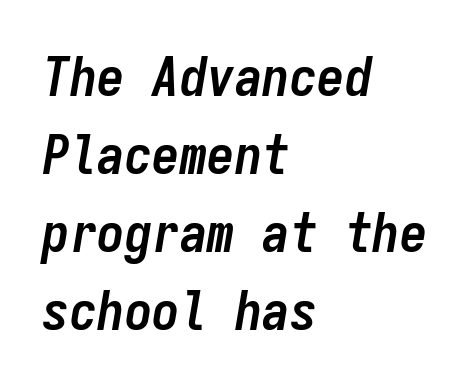
The image shows 55 px semibold, condensed type, italic (leaning right), monospaced; set left-aligned, normal line spacing (1.42x), normal letter spacing, not underlined; low stroke contrast and a medium x-height.
